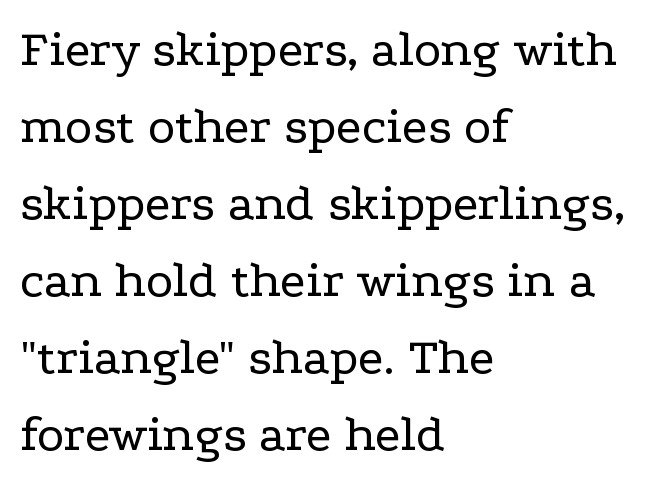
{"serif": "yes", "italic": "no", "bold": "no", "weight": "regular", "width": "wide", "stroke_contrast": "low", "x_height": "medium", "monospaced": "no", "underline": "no", "align": "left", "line_spacing": "normal", "line_spacing_ratio": 1.48, "letter_spacing": "normal", "letter_spacing_em": 0.0, "glyph_px": 52}
